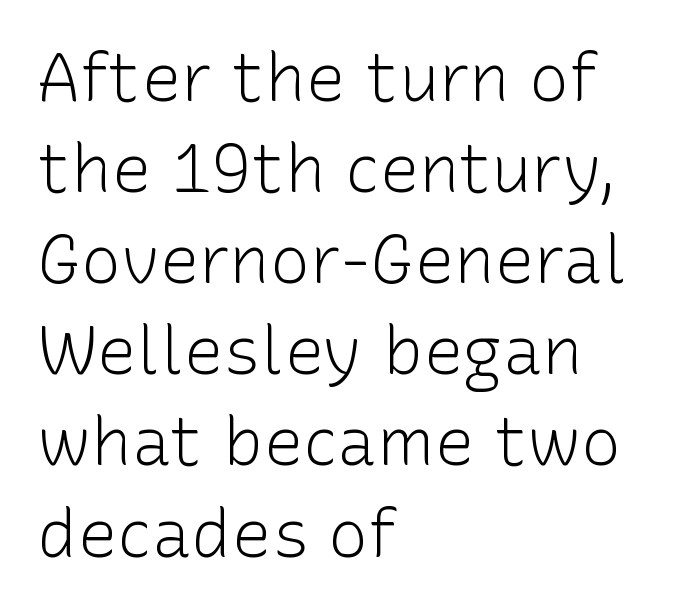
Serifs: no, the terminals of the letterforms are clean. Character widths vary here, with narrow letters taking less room than wide ones. The strokes are not fattened; the text isn't bold. The line texture is even and compact thanks to regular tracking. Horizontally, the lines are justified to the leading edge only.
